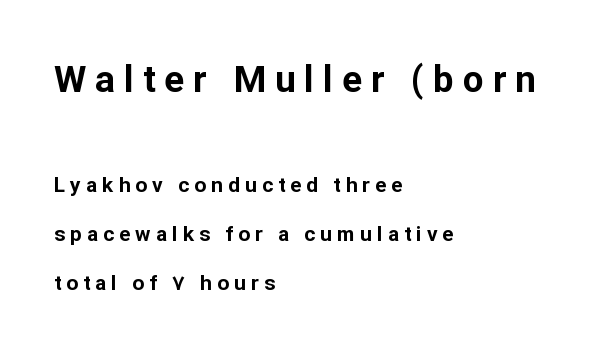
{"serif": "no", "italic": "no", "bold": "yes", "weight": "bold", "width": "normal", "stroke_contrast": "low", "x_height": "medium", "monospaced": "no", "underline": "no", "align": "left", "line_spacing": "loose", "line_spacing_ratio": 2.33, "letter_spacing": "wide", "letter_spacing_em": 0.24, "larger_block": "first", "size_ratio": 1.76, "glyph_px": 37}
